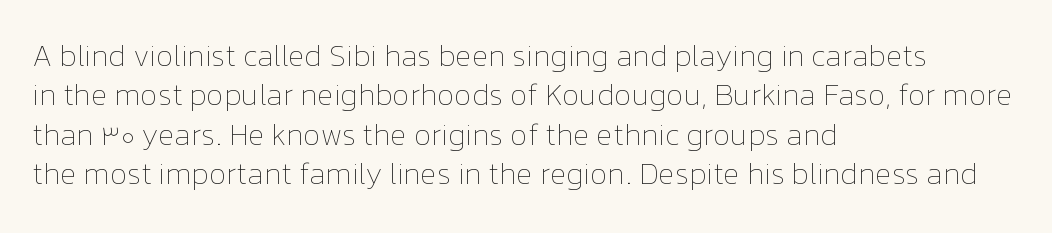
Q: Is the text bold? A: No.
Q: Is the text italic (slanted)? A: No, it is upright.
Q: Is the text underlined? A: No.
Q: How is the paragraph aligned? A: Left-aligned.
Q: Is the spacing between letters normal or unusually wide? A: Normal.
Q: Is the spacing between lines tight, normal or loose? A: Normal.
Q: Width (condensed, normal, or wide)? A: Normal.
Q: Stroke contrast? A: Low.
Q: x-height? A: Medium.
Q: Monospaced? A: No.
